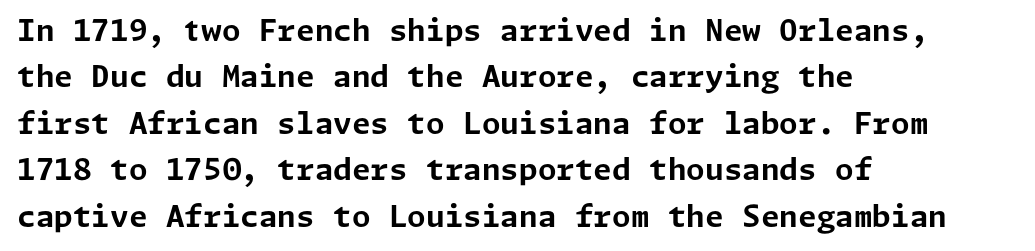
Q: Is the text bold? A: Yes.
Q: Is the text italic (slanted)? A: No, it is upright.
Q: Is the typeface a serif or a sans-serif typeface? A: Sans-serif.
Q: Is the text underlined? A: No.
Q: How is the paragraph aligned? A: Left-aligned.
Q: Is the spacing between letters normal or unusually wide? A: Normal.
Q: Is the spacing between lines tight, normal or loose? A: Normal.
Q: Width (condensed, normal, or wide)? A: Normal.
Q: Stroke contrast? A: Low.
Q: x-height? A: Medium.
